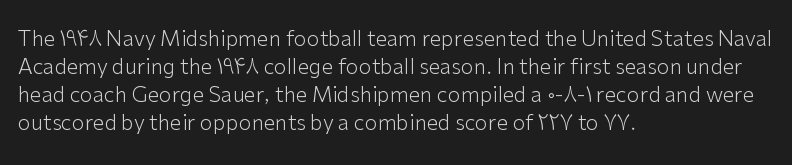
Q: Is the text bold? A: No.
Q: Is the text italic (slanted)? A: No, it is upright.
Q: Is the text underlined? A: No.
Q: How is the paragraph aligned? A: Left-aligned.
Q: Is the spacing between letters normal or unusually wide? A: Normal.
Q: Is the spacing between lines tight, normal or loose? A: Normal.
